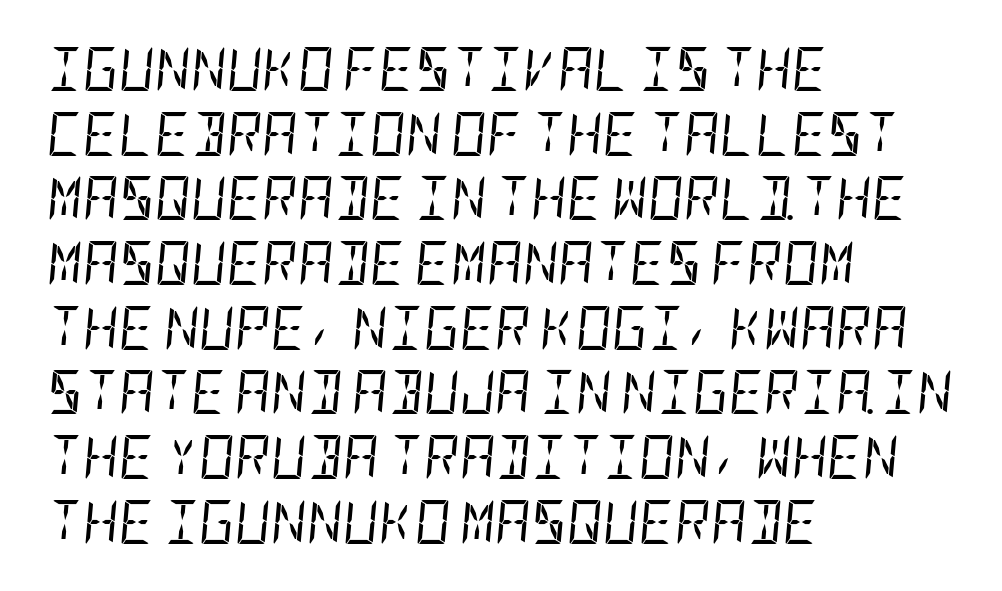
Q: Is the text bold? A: No.
Q: Is the text italic (slanted)? A: Yes, it leans right by about 5 degrees.
Q: Is the text underlined? A: No.
Q: How is the paragraph aligned? A: Left-aligned.
Q: Is the spacing between letters normal or unusually wide? A: Normal.
Q: Is the spacing between lines tight, normal or loose? A: Normal.
Q: Width (condensed, normal, or wide)? A: Condensed.
Q: Stroke contrast? A: Low.
Q: x-height? A: Large.
